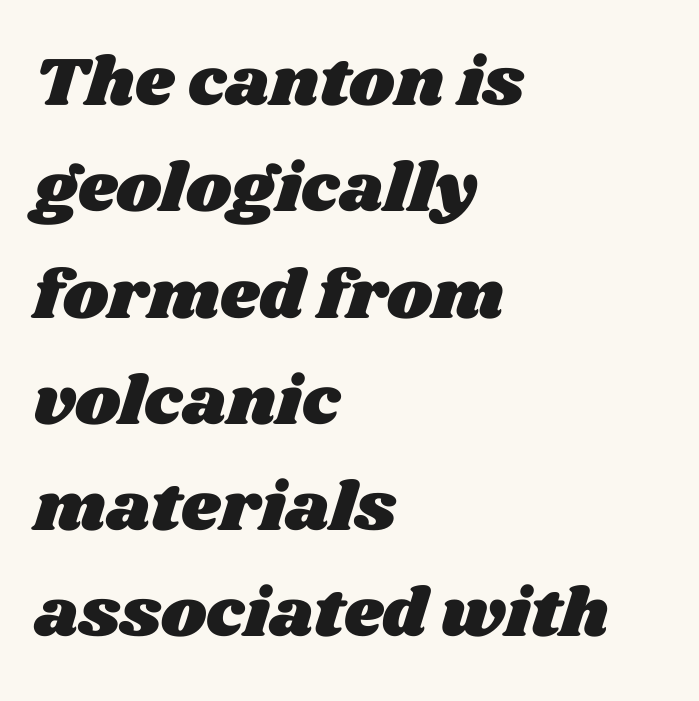
The image shows 69 px wide type; set left-aligned, normal line spacing (1.54x), normal letter spacing, not underlined; medium stroke contrast and a large x-height.
